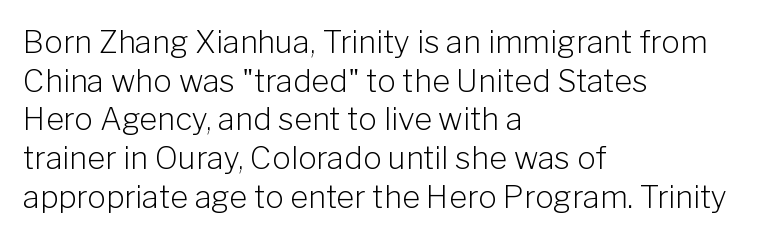
The image shows 31 px light sans-serif type, upright; set left-aligned, normal line spacing (1.25x), normal letter spacing, not underlined; low stroke contrast and a medium x-height.
